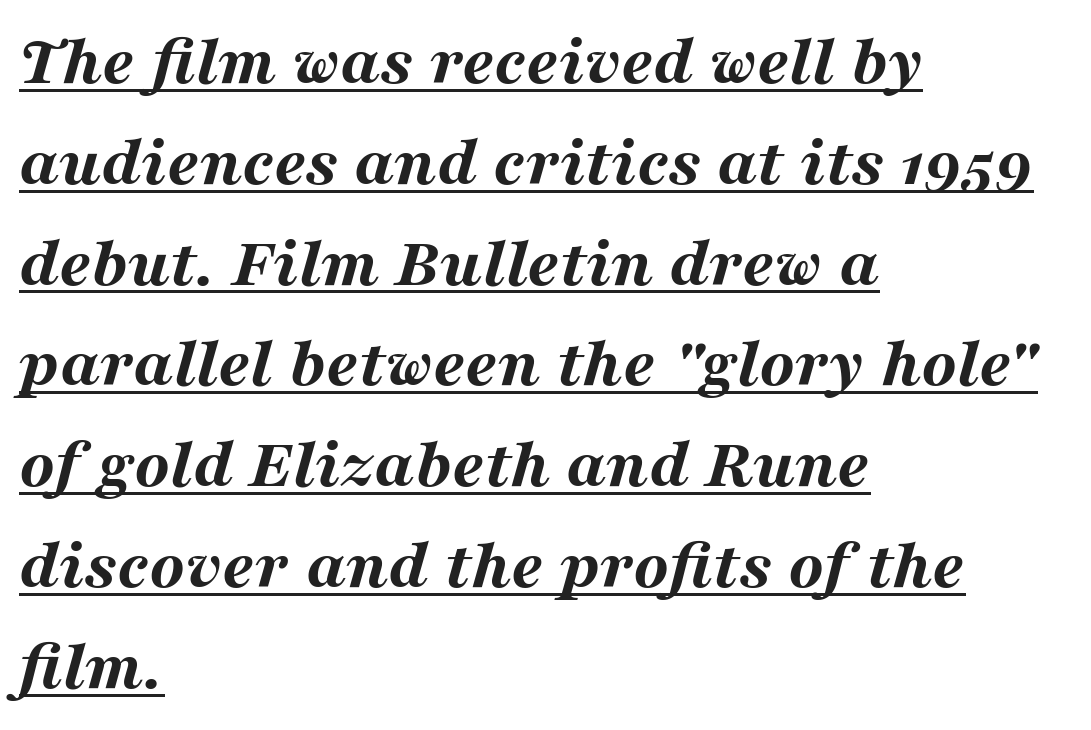
Q: Is the text bold? A: Yes.
Q: Is the text italic (slanted)? A: Yes, it leans right by about 16 degrees.
Q: Is the text underlined? A: Yes.
Q: How is the paragraph aligned? A: Left-aligned.
Q: Is the spacing between letters normal or unusually wide? A: Normal.
Q: Is the spacing between lines tight, normal or loose? A: Normal.
Q: Width (condensed, normal, or wide)? A: Wide.
Q: Stroke contrast? A: Medium.
Q: x-height? A: Medium.
Q: Monospaced? A: No.
